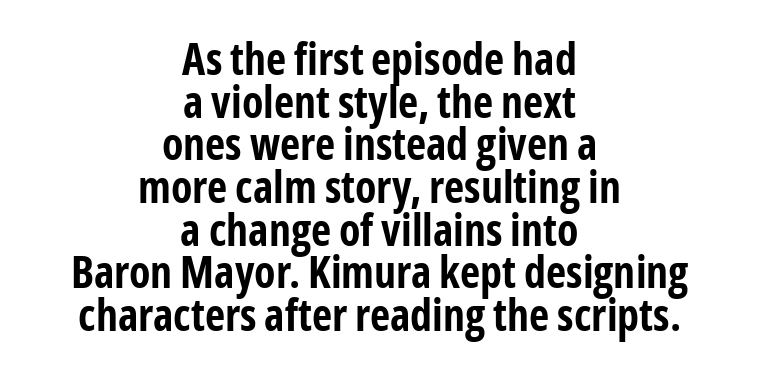
Leading is clearly below the norm, producing a dense column. The tracking reads as untouched default to a designer's eye. In CSS terms this would be text-align: center. Stroke terminals: plain, sans-serif.
